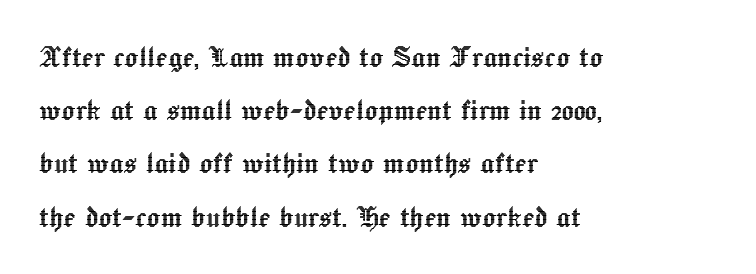
{"italic": "no", "width": "normal", "x_height": "medium", "monospaced": "no", "underline": "no", "align": "left", "line_spacing": "normal", "line_spacing_ratio": 1.52, "letter_spacing": "normal", "letter_spacing_em": 0.0, "glyph_px": 35}
